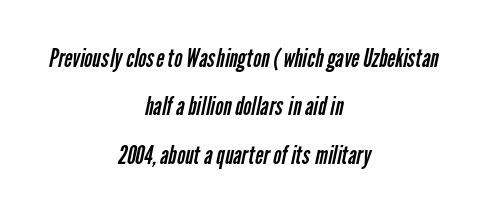
{"bold": "no", "underline": "no", "align": "center", "line_spacing": "loose", "line_spacing_ratio": 1.94, "letter_spacing": "normal", "letter_spacing_em": 0.0, "glyph_px": 25}
